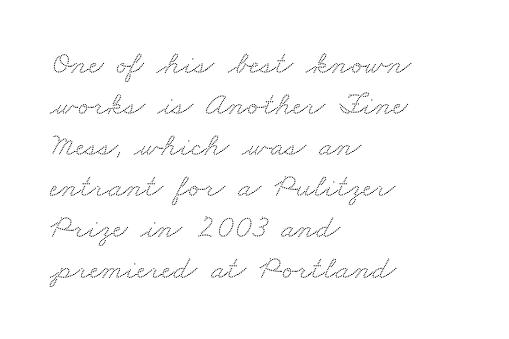
This is serif lettering, the kind often seen in printed books. Plain, unruled lines of type. Students, note that the glyphs here touch the page at normal intervals. The passage shown is typed in a proportional face where columns would drift.
